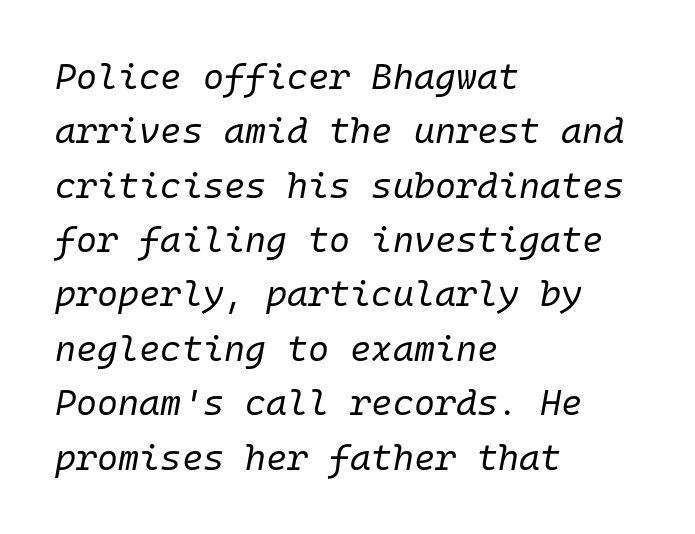
{"italic": "yes", "lean": "right", "slant_degrees": 10, "bold": "no", "weight": "regular", "width": "normal", "stroke_contrast": "low", "x_height": "medium", "monospaced": "yes", "underline": "no", "align": "left", "line_spacing": "normal", "line_spacing_ratio": 1.51, "letter_spacing": "normal", "letter_spacing_em": 0.0, "glyph_px": 36}
